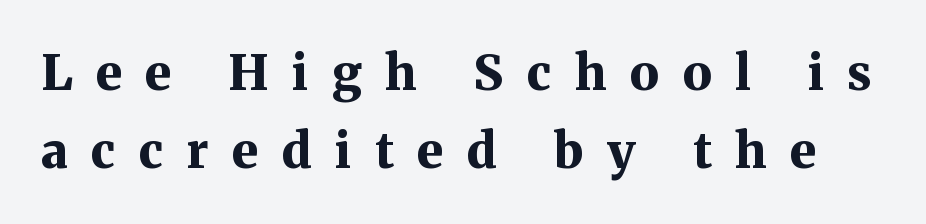
Compared with typical paragraphs, the rows here are spaced about the same. This is heavy type, rendered in bold. These lines have a slow, spaced-out rhythm from letter to letter. These lines are rendered in a variable-pitch font.
